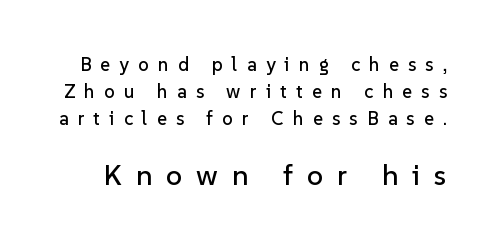
The image shows 29 px sans-serif type, upright; set normal line spacing (1.42x), unusually wide letter spacing (+0.48 em), not underlined; the second (bottom) block is 1.53x larger; low stroke contrast and a medium x-height.
